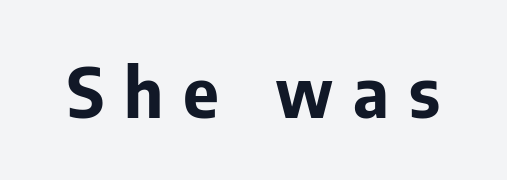
The glyphs in this specimen are sans serif. Students, this is bold: see how much ink each stroke carries. Letter spacing: wide. Rule under the text: the space is simply empty. Varying glyph widths throughout — classic text-font behaviour.
